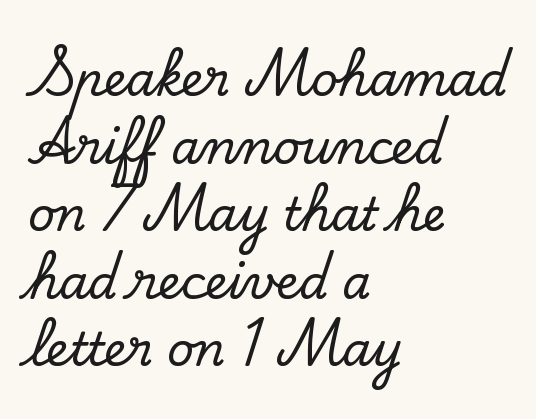
{"serif": "yes", "width": "normal", "stroke_contrast": "low", "x_height": "small", "monospaced": "no", "underline": "no", "align": "left", "line_spacing": "normal", "line_spacing_ratio": 1.47, "letter_spacing": "normal", "letter_spacing_em": 0.0, "glyph_px": 46}
